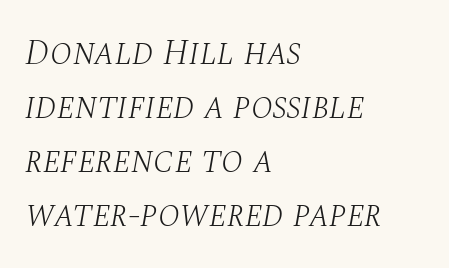
Compared with a centered layout, this one pins lines to the left instead. Interline gaps are of average width in this sample. In terms of letterspacing, this is plain default setting. This sample has the flowing, uneven cadence of proportional lettering. Is this a sans? No — the strokes have serifs.
